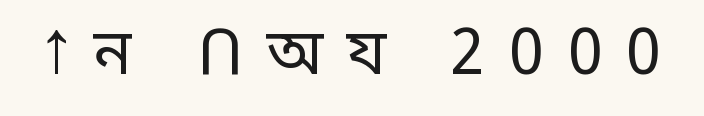
{"serif": "no", "italic": "no", "bold": "no", "weight": "regular", "width": "normal", "stroke_contrast": "low", "x_height": "large", "monospaced": "no", "underline": "no", "letter_spacing": "wide", "letter_spacing_em": 0.38, "glyph_px": 63}
